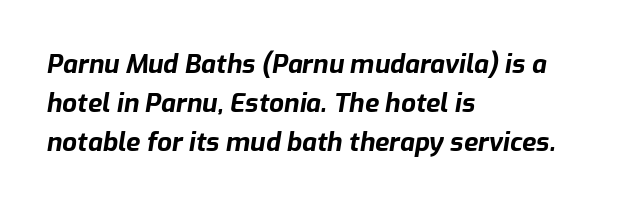
{"italic": "yes", "lean": "right", "slant_degrees": 9, "bold": "yes", "underline": "no", "align": "left", "line_spacing": "normal", "line_spacing_ratio": 1.5, "letter_spacing": "normal", "letter_spacing_em": 0.0, "glyph_px": 26}
